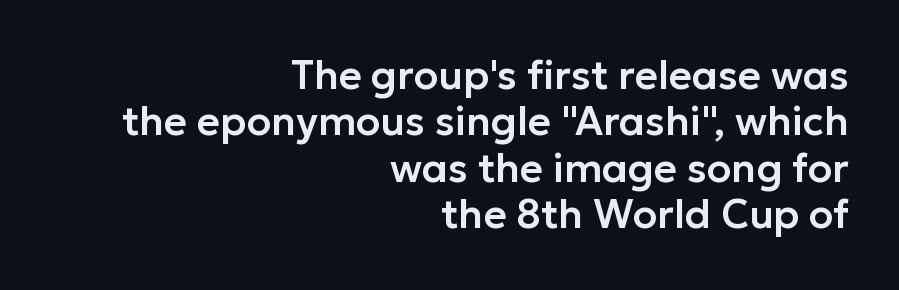
Q: Is the text italic (slanted)? A: No, it is upright.
Q: Is the typeface a serif or a sans-serif typeface? A: Sans-serif.
Q: Is the text underlined? A: No.
Q: How is the paragraph aligned? A: Right-aligned.
Q: Is the spacing between letters normal or unusually wide? A: Normal.
Q: Width (condensed, normal, or wide)? A: Normal.
Q: Stroke contrast? A: Low.
Q: x-height? A: Medium.
Q: Monospaced? A: No.
